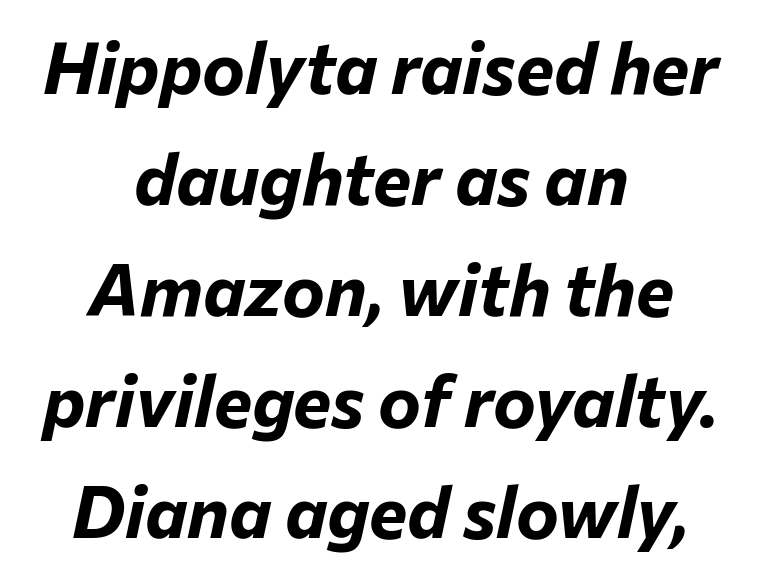
Q: Is the text bold? A: Yes.
Q: Is the text italic (slanted)? A: Yes, it leans right by about 12 degrees.
Q: Is the text underlined? A: No.
Q: How is the paragraph aligned? A: Centered.
Q: Is the spacing between letters normal or unusually wide? A: Normal.
Q: Is the spacing between lines tight, normal or loose? A: Normal.
Q: Width (condensed, normal, or wide)? A: Normal.
Q: Stroke contrast? A: Low.
Q: x-height? A: Medium.
Q: Monospaced? A: No.
